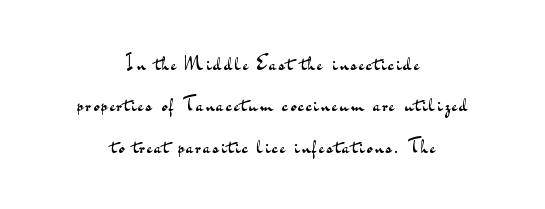
Is the type heavy? It reads as light-to-regular instead. Horizontally, the lines are justified to the midpoint only. The strip under each line holds only bare page. If you measured baseline to baseline, you'd find a long distance.
